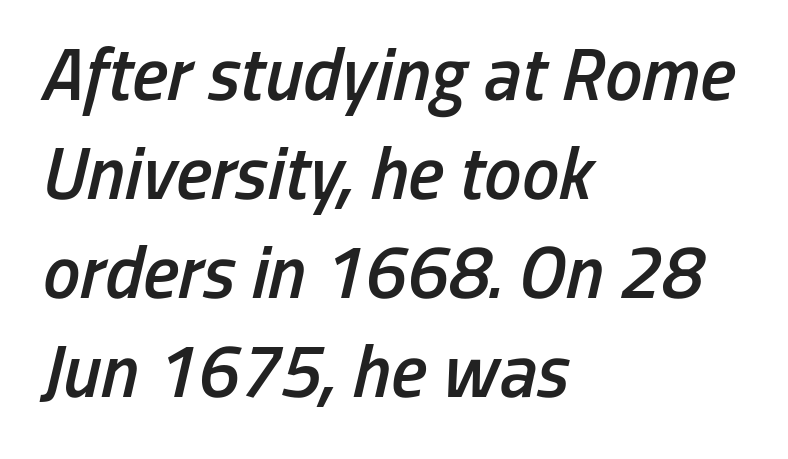
Q: Is the text bold? A: Semi-bold.
Q: Is the text italic (slanted)? A: Yes, it leans right by about 13 degrees.
Q: Is the text underlined? A: No.
Q: How is the paragraph aligned? A: Left-aligned.
Q: Is the spacing between letters normal or unusually wide? A: Normal.
Q: Is the spacing between lines tight, normal or loose? A: Normal.
Q: Width (condensed, normal, or wide)? A: Condensed.
Q: Stroke contrast? A: Low.
Q: x-height? A: Medium.
Q: Monospaced? A: No.
